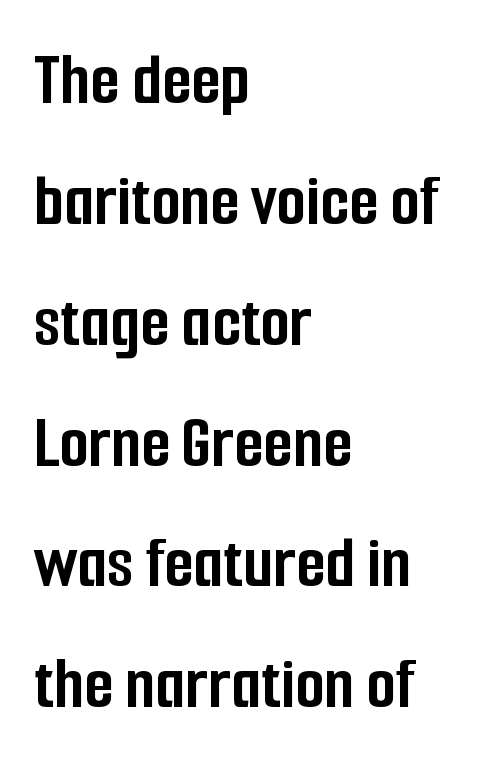
Q: Is the text bold? A: Yes.
Q: Is the text italic (slanted)? A: No, it is upright.
Q: Is the typeface a serif or a sans-serif typeface? A: Sans-serif.
Q: Is the text underlined? A: No.
Q: How is the paragraph aligned? A: Left-aligned.
Q: Is the spacing between letters normal or unusually wide? A: Normal.
Q: Is the spacing between lines tight, normal or loose? A: Normal.
Q: Width (condensed, normal, or wide)? A: Condensed.
Q: Stroke contrast? A: Low.
Q: x-height? A: Medium.
Q: Monospaced? A: No.
